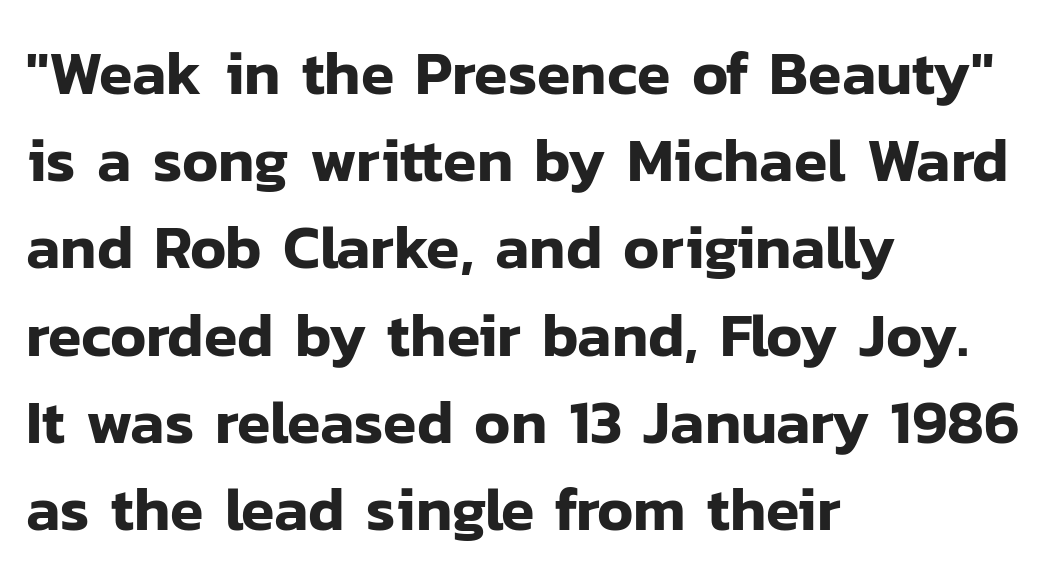
Q: Is the text italic (slanted)? A: No, it is upright.
Q: Is the typeface a serif or a sans-serif typeface? A: Sans-serif.
Q: Is the text underlined? A: No.
Q: How is the paragraph aligned? A: Left-aligned.
Q: Is the spacing between letters normal or unusually wide? A: Normal.
Q: Is the spacing between lines tight, normal or loose? A: Normal.
Q: Width (condensed, normal, or wide)? A: Normal.
Q: Stroke contrast? A: Low.
Q: x-height? A: Medium.
Q: Monospaced? A: No.
